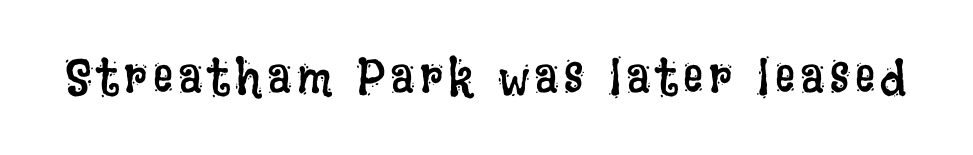
{"italic": "no", "bold": "no", "weight": "regular", "width": "condensed", "stroke_contrast": "low", "x_height": "large", "monospaced": "no", "underline": "no", "glyph_px": 50}
